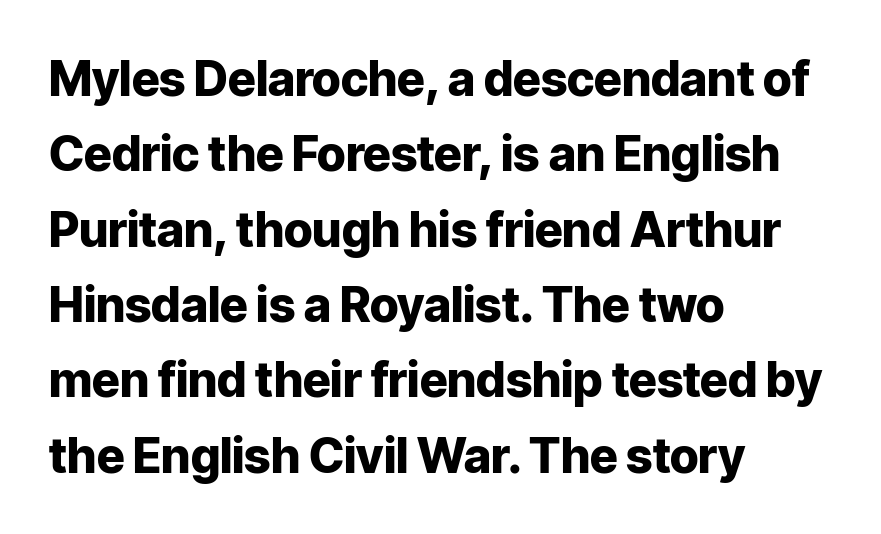
Q: Is the text bold? A: Yes.
Q: Is the text italic (slanted)? A: No, it is upright.
Q: Is the typeface a serif or a sans-serif typeface? A: Sans-serif.
Q: Is the text underlined? A: No.
Q: How is the paragraph aligned? A: Left-aligned.
Q: Is the spacing between letters normal or unusually wide? A: Normal.
Q: Is the spacing between lines tight, normal or loose? A: Normal.
Q: Width (condensed, normal, or wide)? A: Normal.
Q: Stroke contrast? A: Low.
Q: x-height? A: Medium.
Q: Monospaced? A: No.
